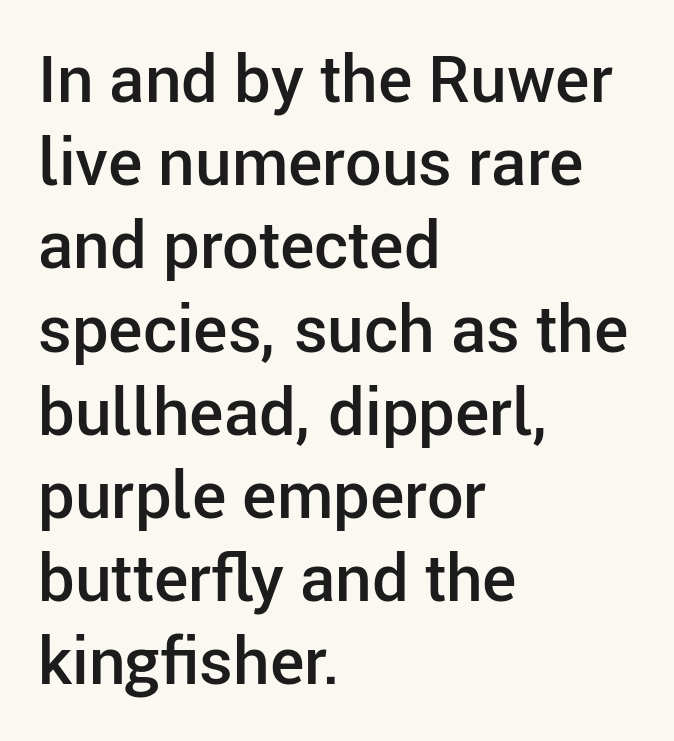
Q: Is the text bold? A: Semi-bold.
Q: Is the text italic (slanted)? A: No, it is upright.
Q: Is the typeface a serif or a sans-serif typeface? A: Sans-serif.
Q: Is the text underlined? A: No.
Q: How is the paragraph aligned? A: Left-aligned.
Q: Is the spacing between letters normal or unusually wide? A: Normal.
Q: Is the spacing between lines tight, normal or loose? A: Normal.
Q: Width (condensed, normal, or wide)? A: Normal.
Q: Stroke contrast? A: Low.
Q: x-height? A: Medium.
Q: Monospaced? A: No.
